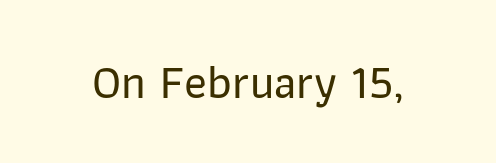
The image shows 47 px sans-serif type, upright; set normal letter spacing, not underlined; low stroke contrast and a medium x-height.
